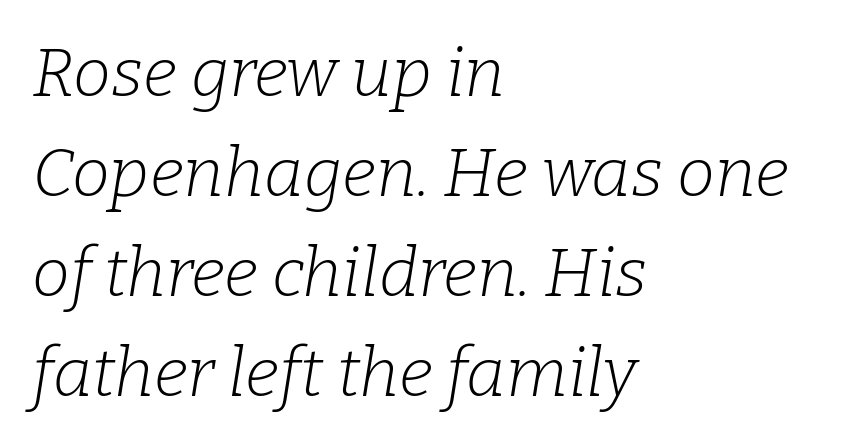
This is serif lettering, the kind often seen in printed books. Yep, that's italic — everything's leaning. The lines in this sample share a left origin and differ only in where they stop. The face used here is proportionally spaced, like ordinary book or web type.
